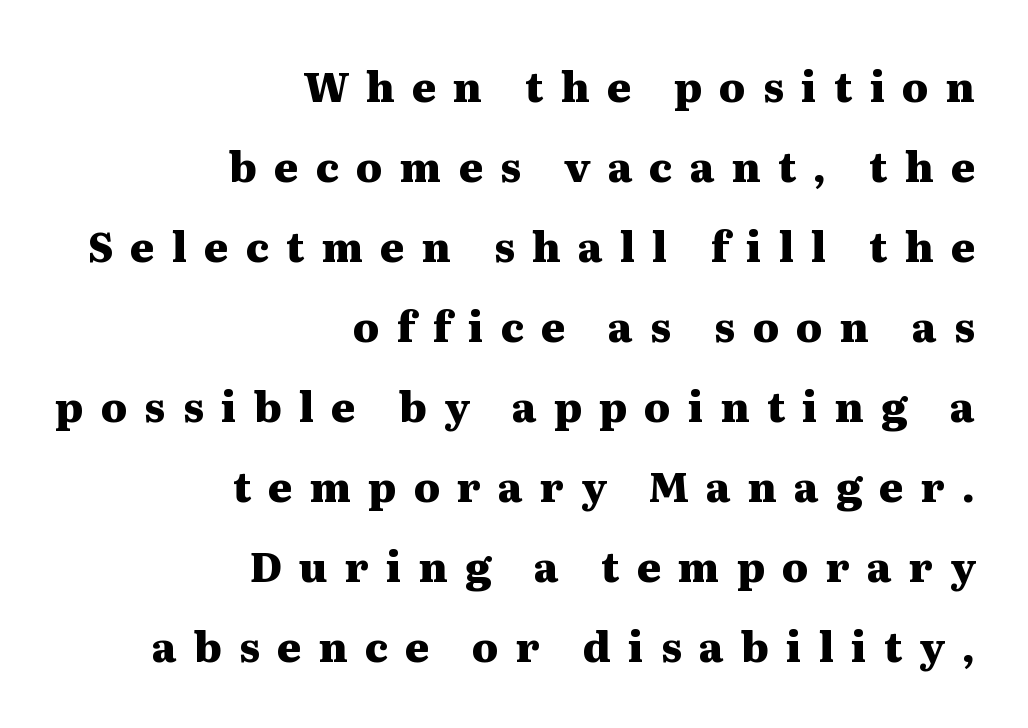
Q: Is the text bold? A: Yes.
Q: Is the text italic (slanted)? A: No, it is upright.
Q: Is the typeface a serif or a sans-serif typeface? A: Serif.
Q: Is the text underlined? A: No.
Q: How is the paragraph aligned? A: Right-aligned.
Q: Is the spacing between letters normal or unusually wide? A: Unusually wide.
Q: Is the spacing between lines tight, normal or loose? A: Loose.
Q: Width (condensed, normal, or wide)? A: Wide.
Q: Stroke contrast? A: Medium.
Q: x-height? A: Medium.
Q: Monospaced? A: No.
